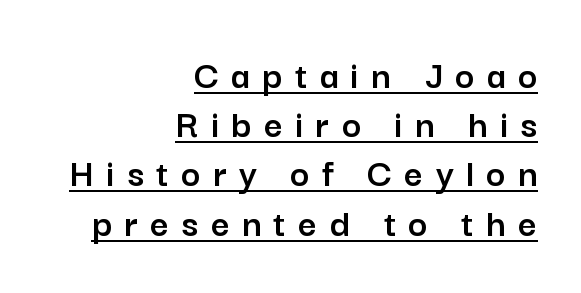
The rendering inserts visible extra space after every character. Each letter keeps its own natural width here, so spacing adapts to shape. What kind of face is this? One without serifs — a sans. When letters stand straight like this, we call the style roman or upright. Notice how a bar underscores the lettering throughout. This rendering uses right alignment, leaving the left contour irregular.
